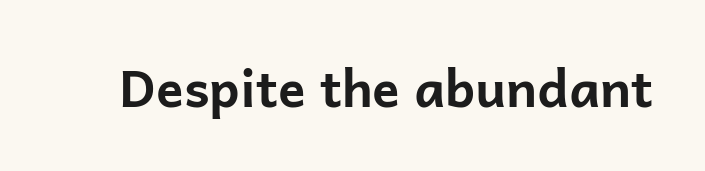
{"serif": "no", "italic": "no", "bold": "yes", "weight": "bold", "width": "normal", "stroke_contrast": "low", "x_height": "medium", "monospaced": "no", "underline": "no", "letter_spacing": "normal", "letter_spacing_em": 0.0, "glyph_px": 51}
